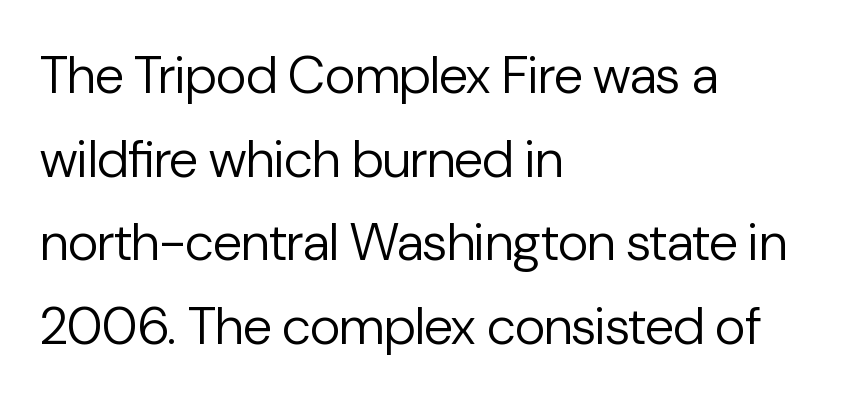
The image shows 53 px regular-weight sans-serif type, upright; set left-aligned, normal line spacing (1.58x), normal letter spacing, not underlined; low stroke contrast and a medium x-height.
